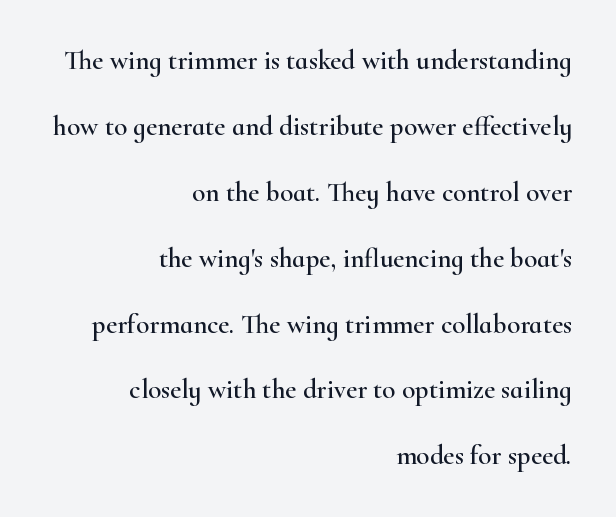
This is the regular roman posture of the typeface. Nothing unusual about the tracking: characters are spaced as the font intends. Reading down the column, the eye jumps a long way to each next line. The rendering anchors every line to the right-hand side.
